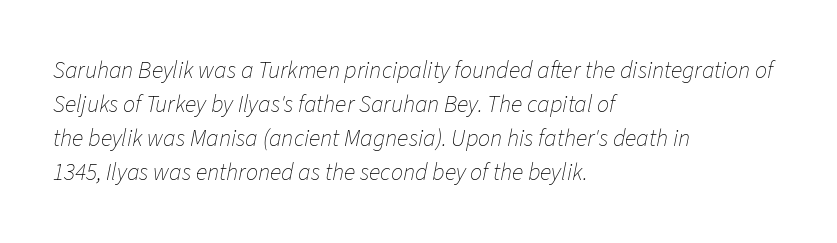
{"italic": "yes", "lean": "right", "slant_degrees": 11, "bold": "no", "underline": "no", "align": "left", "line_spacing": "normal", "line_spacing_ratio": 1.41, "letter_spacing": "normal", "letter_spacing_em": 0.0, "glyph_px": 24}
